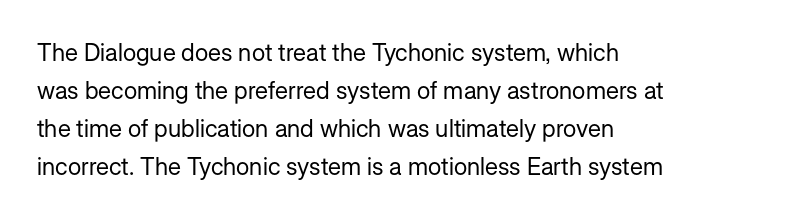
The image shows 24 px text type, upright; set left-aligned, normal line spacing (1.59x), normal letter spacing, not underlined.
